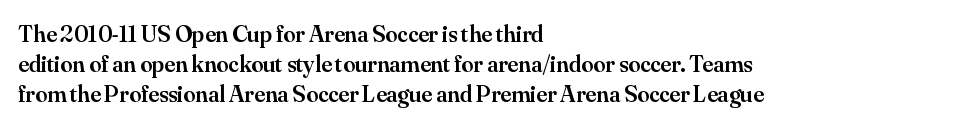
{"italic": "no", "bold": "semi", "underline": "no", "align": "left", "line_spacing": "normal", "line_spacing_ratio": 1.26, "letter_spacing": "normal", "letter_spacing_em": 0.0, "glyph_px": 24}
